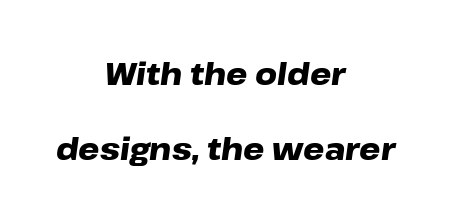
{"italic": "yes", "lean": "right", "slant_degrees": 8, "bold": "yes", "weight": "heavy", "width": "wide", "stroke_contrast": "low", "x_height": "medium", "monospaced": "no", "underline": "no", "align": "center", "line_spacing": "loose", "line_spacing_ratio": 2.49, "letter_spacing": "normal", "letter_spacing_em": 0.0, "glyph_px": 30}
